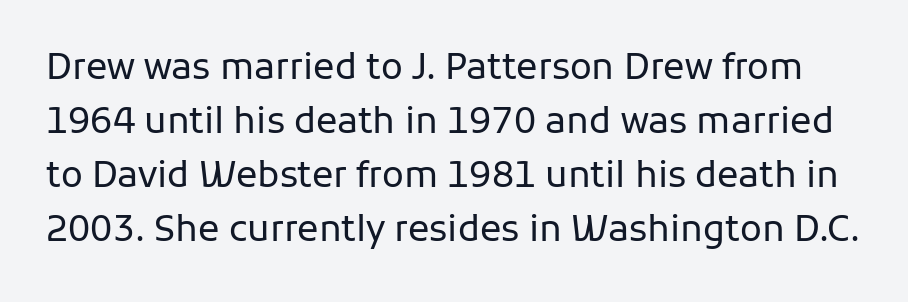
The image shows 36 px regular-weight sans-serif type, upright; set normal line spacing (1.5x), normal letter spacing, not underlined; low stroke contrast and a medium x-height.
